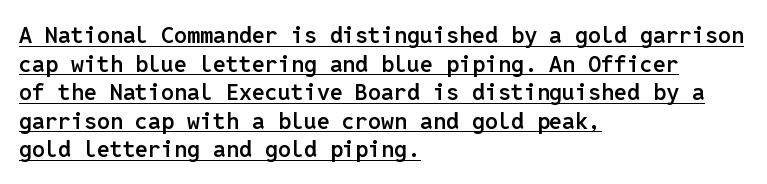
The axis of the letterforms is exactly vertical. Line beginnings align vertically; line endings do not. These lines carry some extra weight — a demibold, not a full bold. Beneath each row of characters lies a ruled line.
